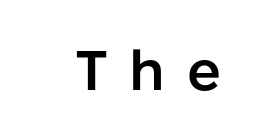
Q: Is the text bold? A: Semi-bold.
Q: Is the text italic (slanted)? A: No, it is upright.
Q: Is the typeface a serif or a sans-serif typeface? A: Sans-serif.
Q: Is the text underlined? A: No.
Q: Is the spacing between letters normal or unusually wide? A: Unusually wide.
Q: Width (condensed, normal, or wide)? A: Normal.
Q: Stroke contrast? A: Low.
Q: x-height? A: Medium.
Q: Monospaced? A: No.
